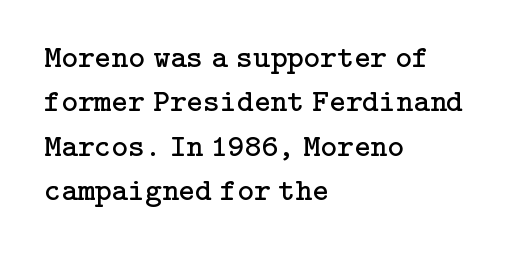
Does the leading feel generous? No, just average. Characters remain perfectly vertical along every line. Weight class: somewhere from thin through regular. The words here are not underlined. This rendering uses left alignment, leaving the right contour irregular. This sample uses a serif face.
